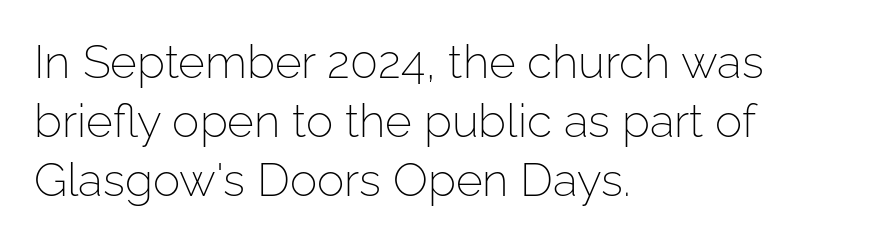
{"serif": "no", "italic": "no", "bold": "no", "weight": "light", "width": "normal", "stroke_contrast": "low", "x_height": "medium", "monospaced": "no", "underline": "no", "align": "left", "line_spacing": "normal", "line_spacing_ratio": 1.28, "letter_spacing": "normal", "letter_spacing_em": 0.0, "glyph_px": 46}
